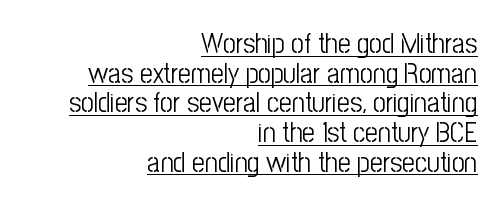
Look at the tracking — it's just the regular setting, nothing added. Stroke thickness stays within the range of a standard reading face or lighter. Proportional: the letters do not fall into vertical columns. What kind of face is this? One without serifs — a sans. Nope, not italic — everything's standing straight.
